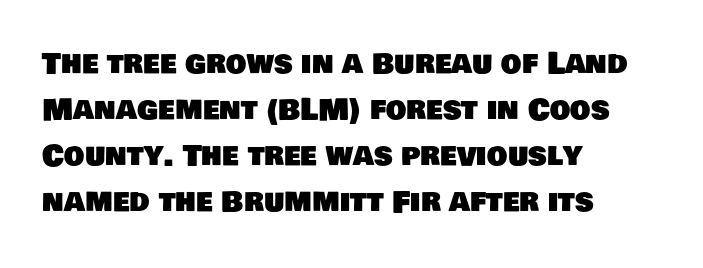
{"serif": "no", "width": "normal", "stroke_contrast": "low", "x_height": "large", "monospaced": "no", "underline": "no", "align": "left", "line_spacing": "normal", "line_spacing_ratio": 1.59, "letter_spacing": "normal", "letter_spacing_em": 0.0, "glyph_px": 29}
